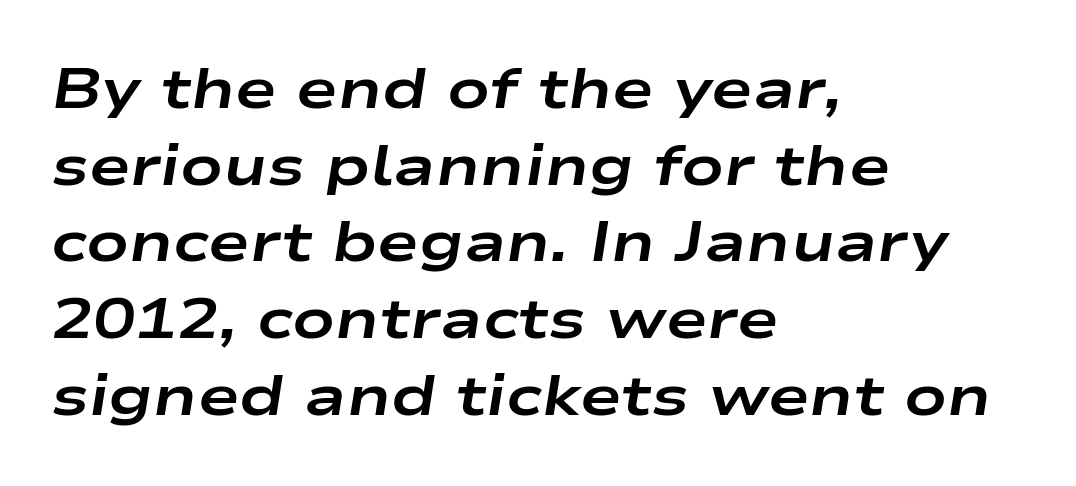
{"italic": "yes", "lean": "right", "slant_degrees": 9, "bold": "yes", "weight": "bold", "width": "wide", "stroke_contrast": "low", "x_height": "medium", "monospaced": "no", "underline": "no", "align": "left", "line_spacing": "normal", "line_spacing_ratio": 1.37, "letter_spacing": "normal", "letter_spacing_em": 0.0, "glyph_px": 56}
